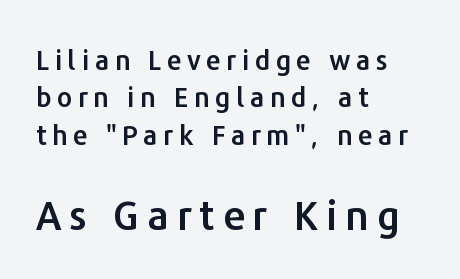
The image shows 40 px sans-serif type, upright; set left-aligned, normal line spacing (1.38x), unusually wide letter spacing (+0.2 em), not underlined; the second (bottom) block is 1.48x larger; low stroke contrast and a medium x-height.
